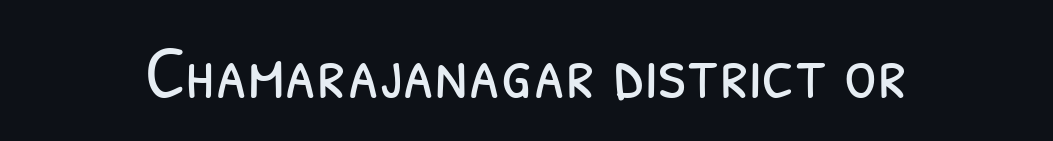
{"serif": "no", "bold": "no", "weight": "light", "width": "condensed", "stroke_contrast": "low", "x_height": "medium", "monospaced": "no", "underline": "no", "letter_spacing": "normal", "letter_spacing_em": 0.0, "glyph_px": 75}
